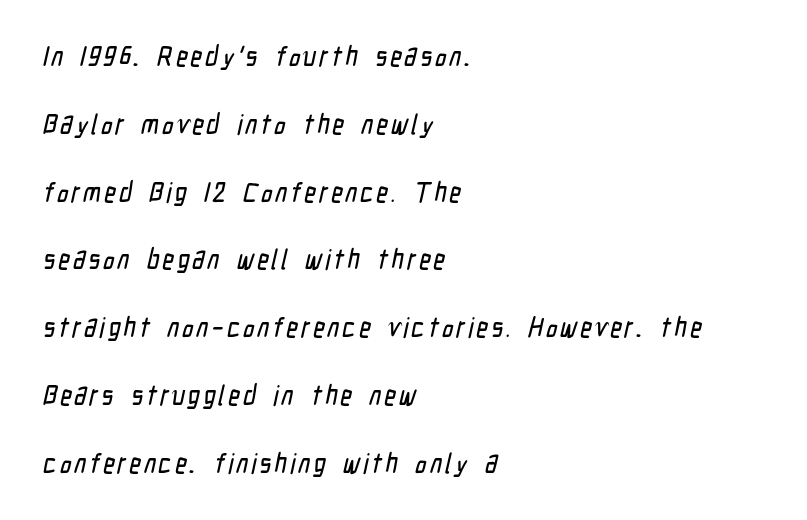
The image shows 28 px condensed sans-serif type; set left-aligned, loose line spacing (2.42x), not underlined; low stroke contrast and a medium x-height.
